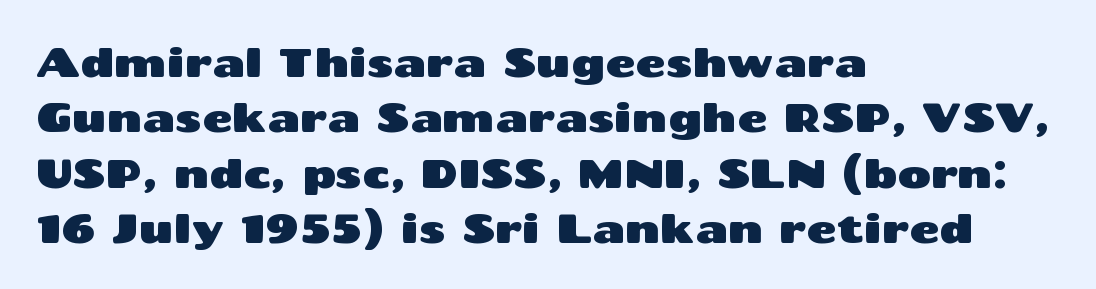
Q: Is the text italic (slanted)? A: No, it is upright.
Q: Is the typeface a serif or a sans-serif typeface? A: Sans-serif.
Q: Is the text underlined? A: No.
Q: How is the paragraph aligned? A: Left-aligned.
Q: Is the spacing between letters normal or unusually wide? A: Normal.
Q: Is the spacing between lines tight, normal or loose? A: Normal.
Q: Width (condensed, normal, or wide)? A: Wide.
Q: Stroke contrast? A: Medium.
Q: x-height? A: Medium.
Q: Monospaced? A: No.
